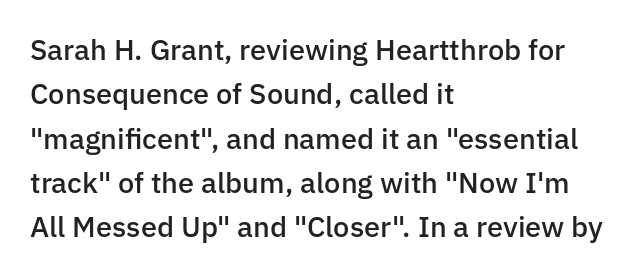
Q: Is the text bold? A: Semi-bold.
Q: Is the text italic (slanted)? A: No, it is upright.
Q: Is the typeface a serif or a sans-serif typeface? A: Sans-serif.
Q: Is the text underlined? A: No.
Q: How is the paragraph aligned? A: Left-aligned.
Q: Is the spacing between letters normal or unusually wide? A: Normal.
Q: Is the spacing between lines tight, normal or loose? A: Normal.
Q: Width (condensed, normal, or wide)? A: Normal.
Q: Stroke contrast? A: Low.
Q: x-height? A: Medium.
Q: Monospaced? A: No.
